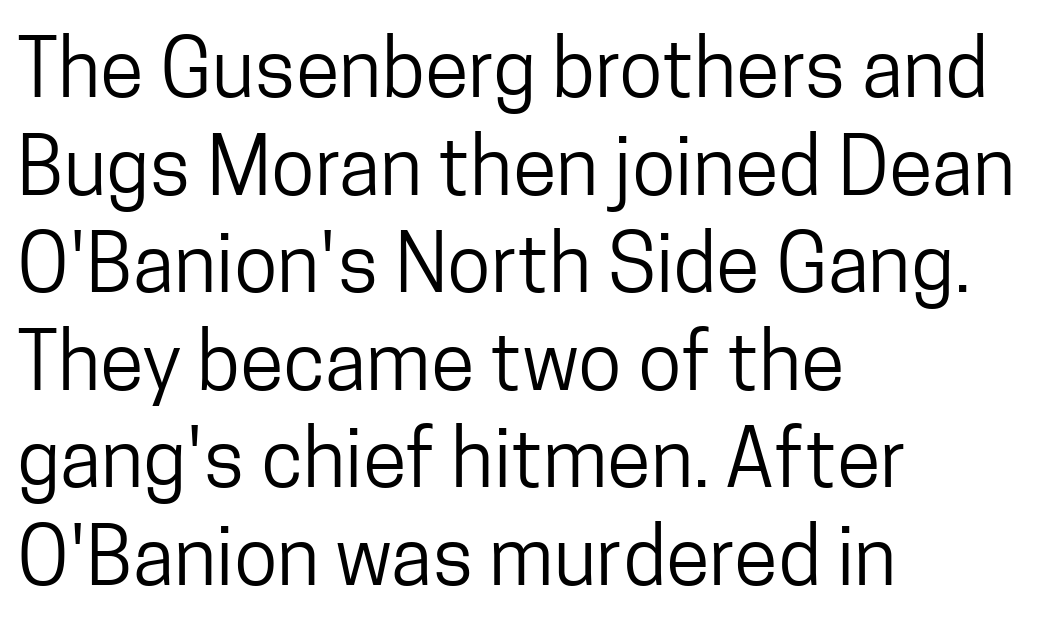
Q: Is the text bold? A: No.
Q: Is the text italic (slanted)? A: No, it is upright.
Q: Is the typeface a serif or a sans-serif typeface? A: Sans-serif.
Q: Is the text underlined? A: No.
Q: How is the paragraph aligned? A: Left-aligned.
Q: Is the spacing between letters normal or unusually wide? A: Normal.
Q: Width (condensed, normal, or wide)? A: Condensed.
Q: Stroke contrast? A: Low.
Q: x-height? A: Medium.
Q: Monospaced? A: No.
